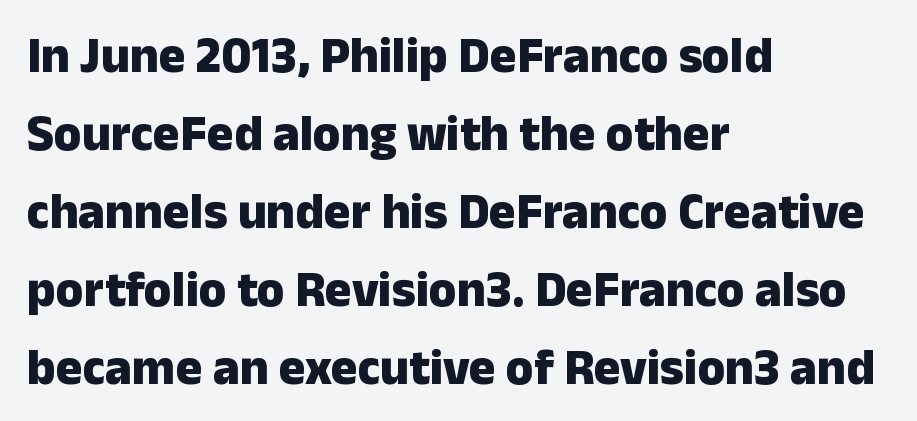
Do the characters align in a grid? No, the font is proportional. The designer went with a sans here, leaving each stem footless. The face used here has the dense, thick strokes of a bold. Leftover space on each line is placed entirely after the last word. The letters stand upright; this is a roman face.
